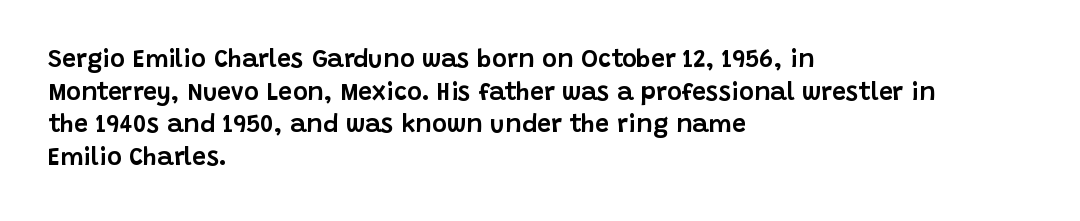
Q: Is the text italic (slanted)? A: No, it is upright.
Q: Is the text underlined? A: No.
Q: How is the paragraph aligned? A: Left-aligned.
Q: Is the spacing between letters normal or unusually wide? A: Normal.
Q: Is the spacing between lines tight, normal or loose? A: Normal.
